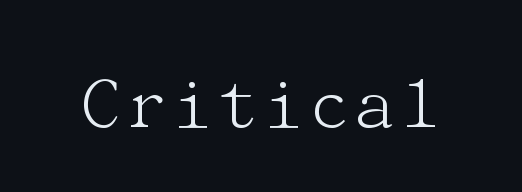
Q: Is the text bold? A: No.
Q: Is the text italic (slanted)? A: No, it is upright.
Q: Is the typeface a serif or a sans-serif typeface? A: Serif.
Q: Is the text underlined? A: No.
Q: Is the spacing between letters normal or unusually wide? A: Normal.
Q: Width (condensed, normal, or wide)? A: Normal.
Q: Stroke contrast? A: Medium.
Q: x-height? A: Medium.
